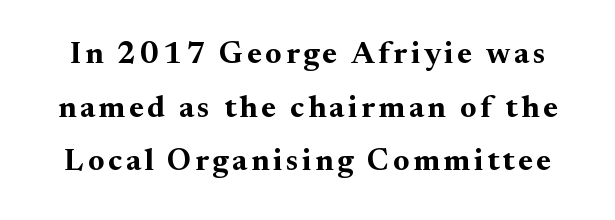
The letters advance in unequal steps, a hallmark of proportional type. In terms of weight, the rendering is a true, heavy bold. The characters display serif detailing at their extremities. Quick note: underline off. Ordinary non-slanted type is in use.
